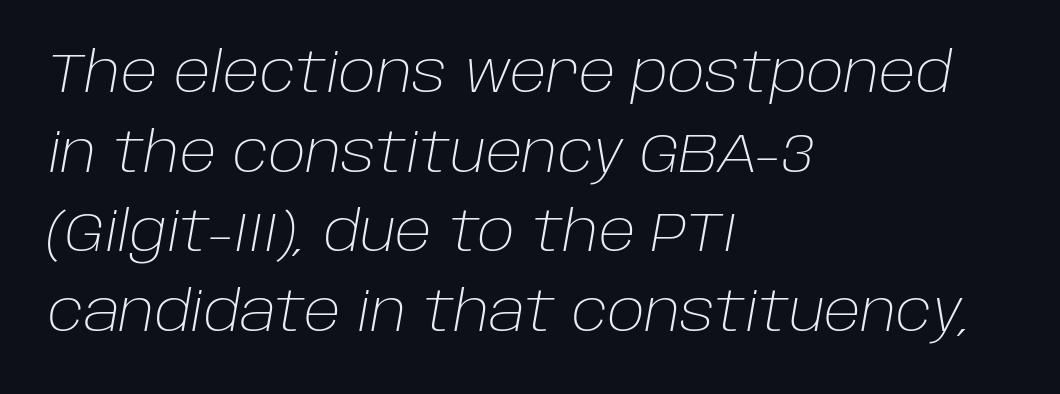
Q: Is the text bold? A: No.
Q: Is the text italic (slanted)? A: Yes, it leans right by about 10 degrees.
Q: Is the text underlined? A: No.
Q: How is the paragraph aligned? A: Left-aligned.
Q: Is the spacing between letters normal or unusually wide? A: Normal.
Q: Is the spacing between lines tight, normal or loose? A: Normal.
Q: Width (condensed, normal, or wide)? A: Normal.
Q: Stroke contrast? A: Low.
Q: x-height? A: Large.
Q: Monospaced? A: No.
